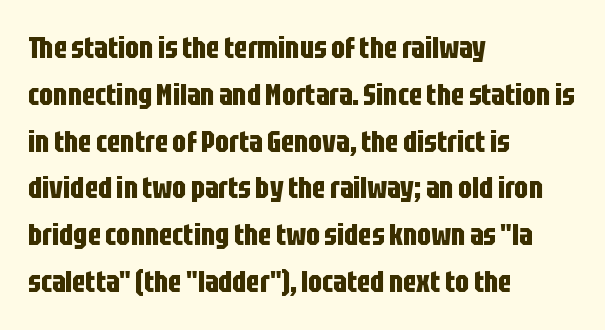
The image shows 30 px bold, condensed sans-serif type, upright; set left-aligned, normal line spacing (1.56x), normal letter spacing, not underlined; low stroke contrast and a large x-height.
